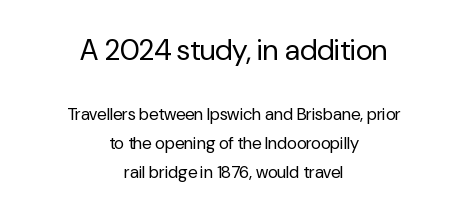
Q: Is the text bold? A: No.
Q: Is the text italic (slanted)? A: No, it is upright.
Q: Is the typeface a serif or a sans-serif typeface? A: Sans-serif.
Q: Is the text underlined? A: No.
Q: How is the paragraph aligned? A: Centered.
Q: Is the spacing between letters normal or unusually wide? A: Normal.
Q: Is the spacing between lines tight, normal or loose? A: Normal.
Q: Which block of text is set in a larger size, the first (top) or the second (bottom)? A: The first (top) one.
Q: Width (condensed, normal, or wide)? A: Normal.
Q: Stroke contrast? A: Low.
Q: x-height? A: Medium.
Q: Monospaced? A: No.
